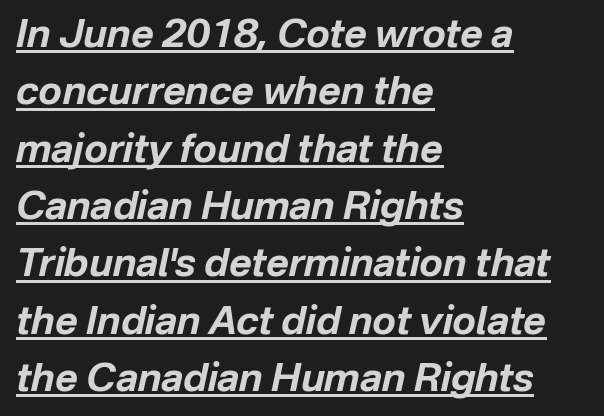
The image shows 39 px bold type, italic (leaning right); set left-aligned, normal line spacing (1.47x), normal letter spacing, underlined; low stroke contrast and a medium x-height.
